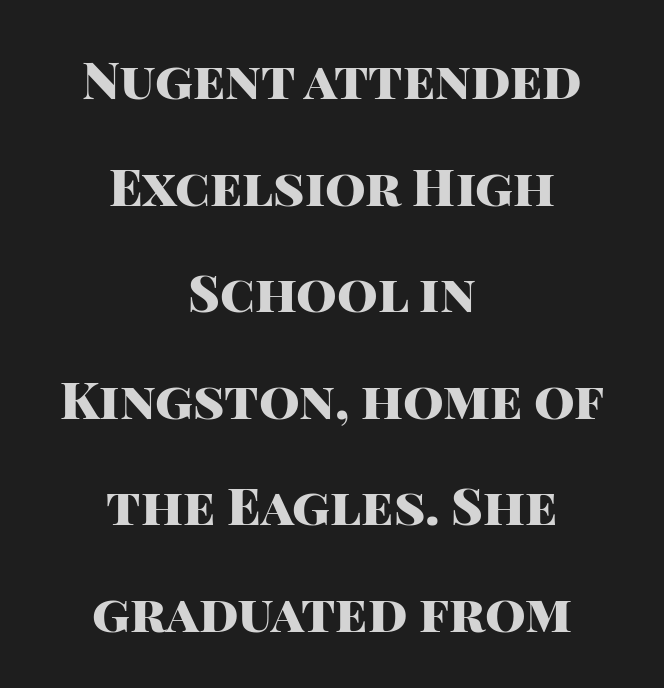
Rendered with straight, roman letterforms. One glance says open: line gaps are wider than usual. The passage is arranged like a title page — every line centered. Honestly, there is no underline to notice here at all.
